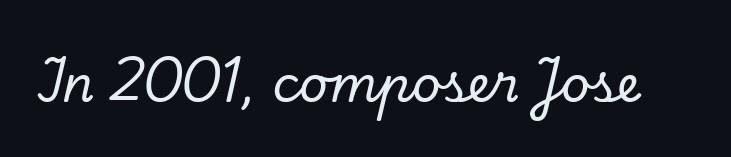
Q: Is the text italic (slanted)? A: Yes, it leans right by about 13 degrees.
Q: Is the typeface a serif or a sans-serif typeface? A: Serif.
Q: Is the text underlined? A: No.
Q: Is the spacing between letters normal or unusually wide? A: Normal.
Q: Width (condensed, normal, or wide)? A: Normal.
Q: Stroke contrast? A: Low.
Q: x-height? A: Small.
Q: Monospaced? A: No.
